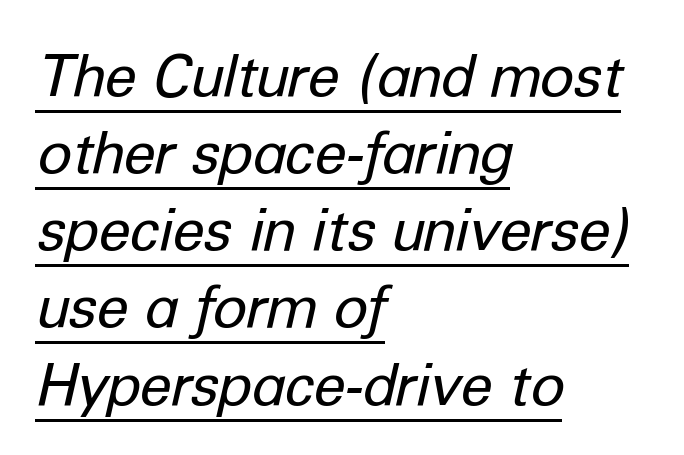
Q: Is the text bold? A: No.
Q: Is the text italic (slanted)? A: Yes, it leans right by about 12 degrees.
Q: Is the text underlined? A: Yes.
Q: How is the paragraph aligned? A: Left-aligned.
Q: Is the spacing between letters normal or unusually wide? A: Normal.
Q: Is the spacing between lines tight, normal or loose? A: Normal.
Q: Width (condensed, normal, or wide)? A: Normal.
Q: Stroke contrast? A: Low.
Q: x-height? A: Medium.
Q: Monospaced? A: No.
